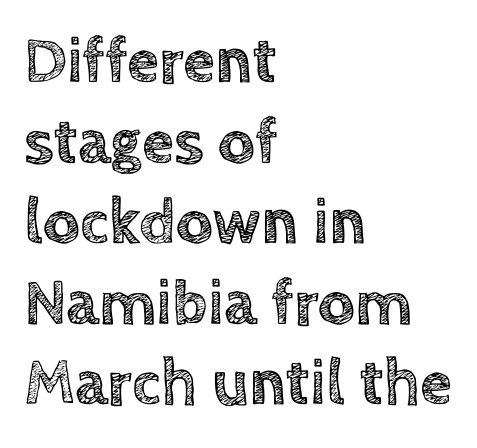
The image shows 65 px text type, upright; set left-aligned, line spacing 1.24x, normal letter spacing, not underlined; a large x-height.
